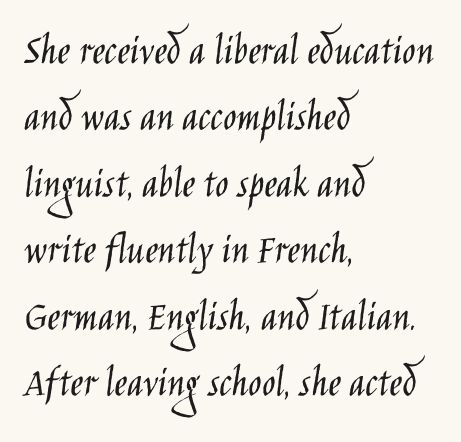
Q: Is the text bold? A: No.
Q: Is the text italic (slanted)? A: Yes.
Q: Is the typeface a serif or a sans-serif typeface? A: Sans-serif.
Q: Is the text underlined? A: No.
Q: How is the paragraph aligned? A: Left-aligned.
Q: Is the spacing between letters normal or unusually wide? A: Normal.
Q: Is the spacing between lines tight, normal or loose? A: Normal.
Q: Width (condensed, normal, or wide)? A: Condensed.
Q: Stroke contrast? A: Low.
Q: x-height? A: Large.
Q: Monospaced? A: No.
